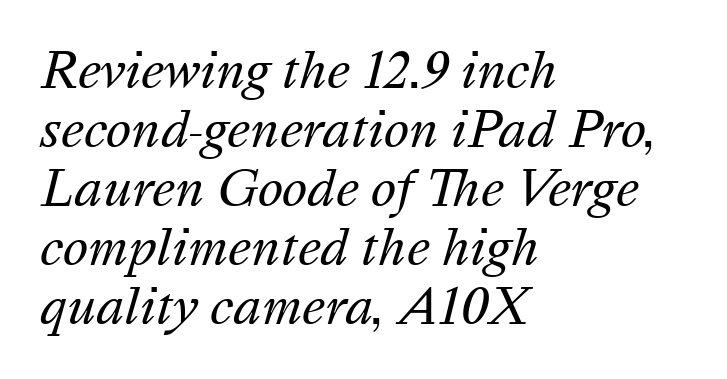
{"italic": "yes", "lean": "right", "slant_degrees": 16, "bold": "no", "weight": "regular", "width": "normal", "stroke_contrast": "medium", "x_height": "medium", "monospaced": "no", "underline": "no", "align": "left", "line_spacing_ratio": 1.23, "letter_spacing": "normal", "letter_spacing_em": 0.0, "glyph_px": 48}
